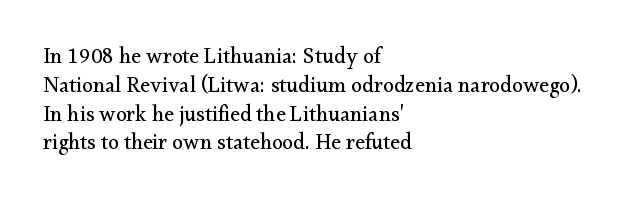
No extra ink here — the face is not bold. The ragged edge is on the right, which tells us the setting is flush left. Decoration check: the copy has no underline. Between one letter and the next there's only the usual sliver of space. No italicization has been applied; the sample stays upright. Successive baselines arrive at the customary interval.
